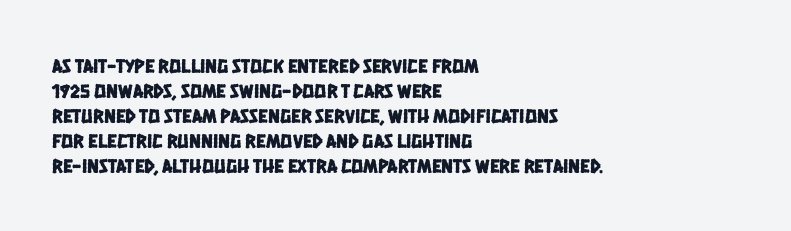
Q: Is the text underlined? A: No.
Q: How is the paragraph aligned? A: Left-aligned.
Q: Is the spacing between letters normal or unusually wide? A: Normal.
Q: Is the spacing between lines tight, normal or loose? A: Normal.
